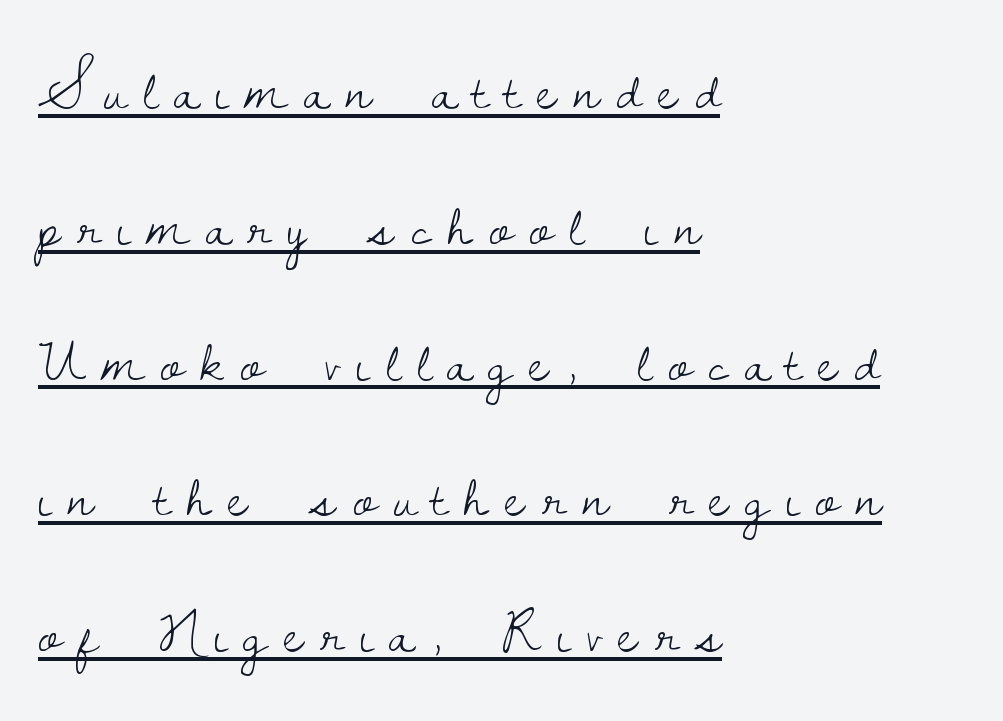
Honestly, the letter spacing is so wide it's the main thing you notice. This reads as an unemphasized weight, regular at the heaviest. Character widths vary here, with narrow letters taking less room than wide ones. Stroke terminals: seriffed. Like a heading marked for emphasis, these lines bear an underscore.
